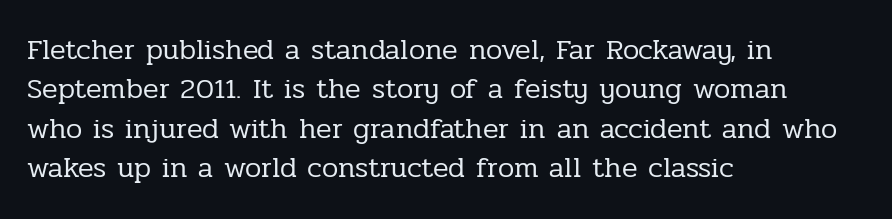
Q: Is the text bold? A: No.
Q: Is the text italic (slanted)? A: No, it is upright.
Q: Is the typeface a serif or a sans-serif typeface? A: Serif.
Q: Is the text underlined? A: No.
Q: How is the paragraph aligned? A: Left-aligned.
Q: Is the spacing between letters normal or unusually wide? A: Normal.
Q: Is the spacing between lines tight, normal or loose? A: Normal.
Q: Width (condensed, normal, or wide)? A: Normal.
Q: Stroke contrast? A: Low.
Q: x-height? A: Medium.
Q: Monospaced? A: No.
